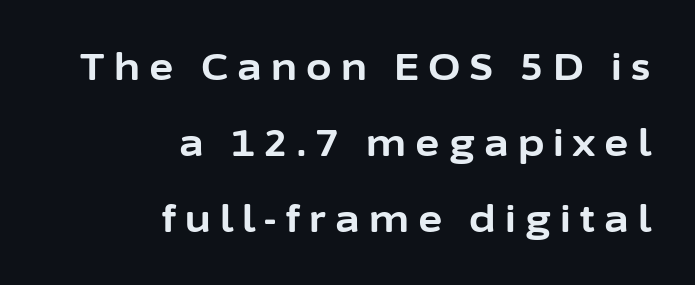
Loose tracking; the words dissolve into strings of separated letters. Proportional: the letters do not fall into vertical columns. These lines stand farther apart than default settings would place them. No word sits above an underline.
